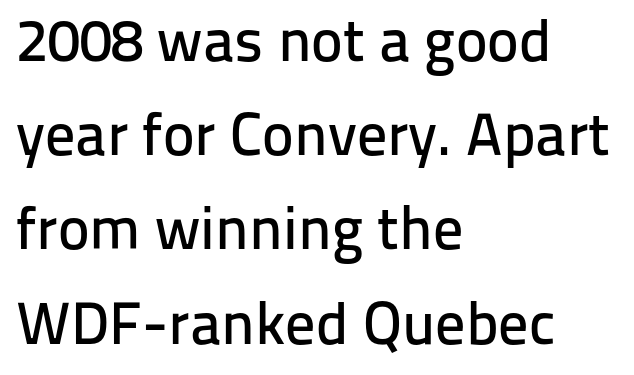
Each letter keeps its own natural width here, so spacing adapts to shape. Each row of text sits above clean, open space. The axis of the letterforms is exactly vertical. Tracking value appears to be zero — textbook default spacing.
